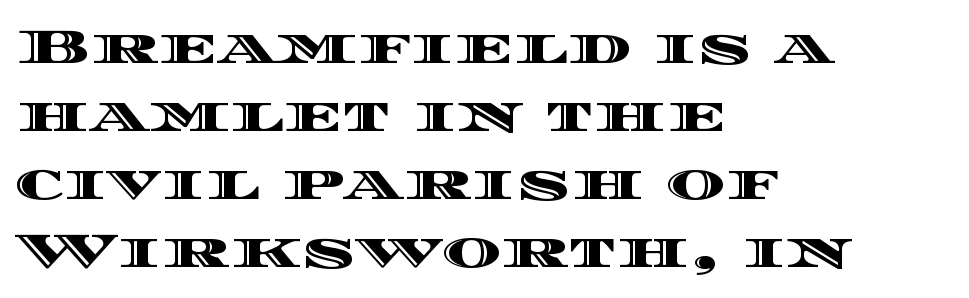
Words appear dense and cohesive because spacing is normal. Spacing verdict: proportional, widths tailored to each character. The setting favours the left margin, as ordinary paragraphs usually do. A normal amount of white space separates one row of letters from the next. The strip under each line holds only bare page. If you drew a line through each stem, it would be perfectly vertical.
